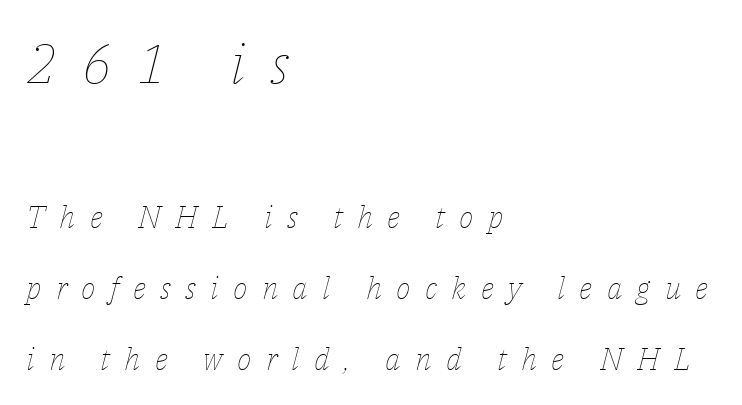
The image shows 55 px thin type, italic (leaning right); set left-aligned, loose line spacing (2.29x), unusually wide letter spacing (+0.46 em), not underlined; the first (top) block is 1.77x larger; low stroke contrast and a medium x-height.
